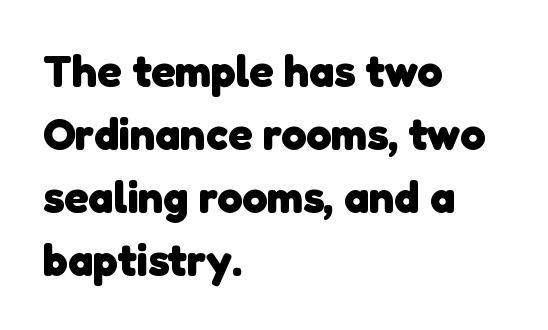
Q: Is the text bold? A: Yes.
Q: Is the typeface a serif or a sans-serif typeface? A: Sans-serif.
Q: Is the text underlined? A: No.
Q: How is the paragraph aligned? A: Left-aligned.
Q: Is the spacing between letters normal or unusually wide? A: Normal.
Q: Is the spacing between lines tight, normal or loose? A: Normal.
Q: Width (condensed, normal, or wide)? A: Normal.
Q: Stroke contrast? A: Low.
Q: x-height? A: Medium.
Q: Monospaced? A: No.
